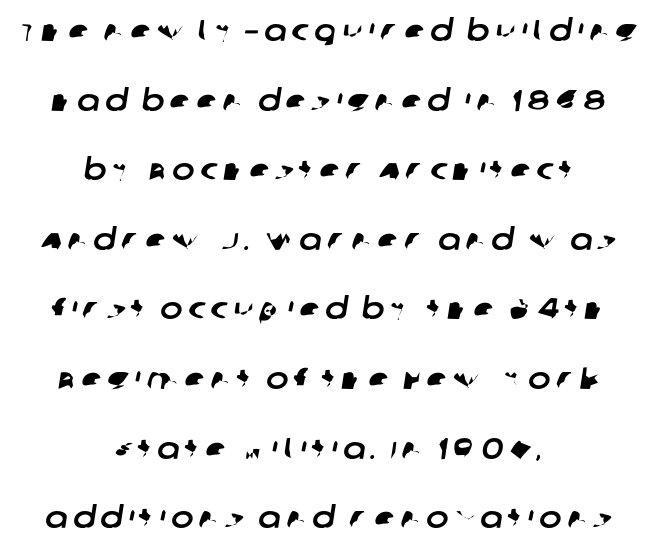
Q: Is the typeface a serif or a sans-serif typeface? A: Sans-serif.
Q: Is the text underlined? A: No.
Q: How is the paragraph aligned? A: Centered.
Q: Is the spacing between lines tight, normal or loose? A: Loose.
Q: Width (condensed, normal, or wide)? A: Normal.
Q: Stroke contrast? A: Low.
Q: x-height? A: Large.
Q: Monospaced? A: No.
